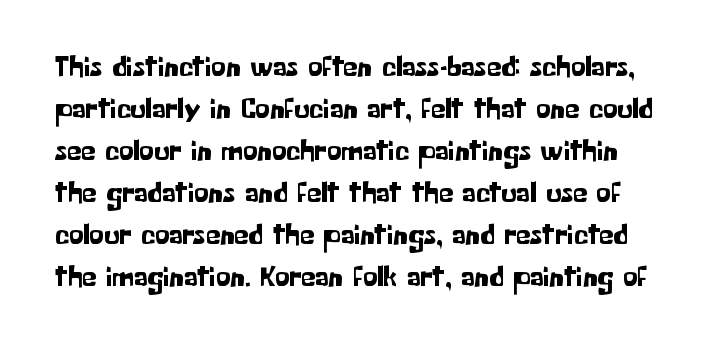
The image shows 29 px sans-serif type, upright; set normal line spacing (1.45x), normal letter spacing, not underlined; low stroke contrast and a medium x-height.
